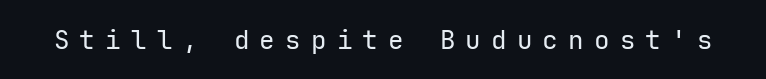
The image shows 26 px text type, upright; set unusually wide letter spacing (+0.39 em), not underlined.
